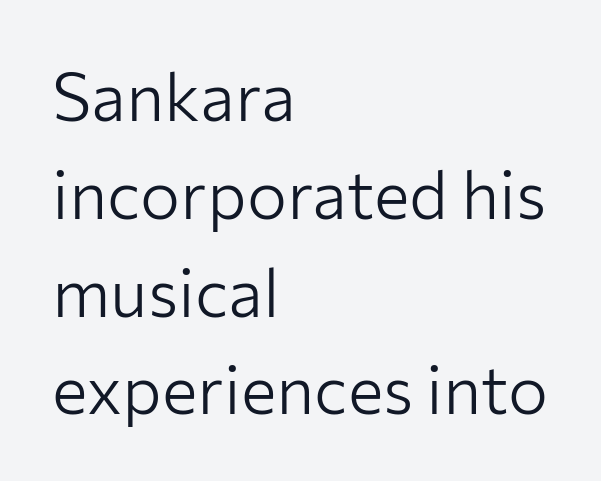
{"serif": "no", "italic": "no", "bold": "no", "weight": "light", "width": "normal", "stroke_contrast": "low", "x_height": "medium", "monospaced": "no", "underline": "no", "align": "left", "line_spacing": "normal", "line_spacing_ratio": 1.46, "letter_spacing": "normal", "letter_spacing_em": 0.0, "glyph_px": 67}
